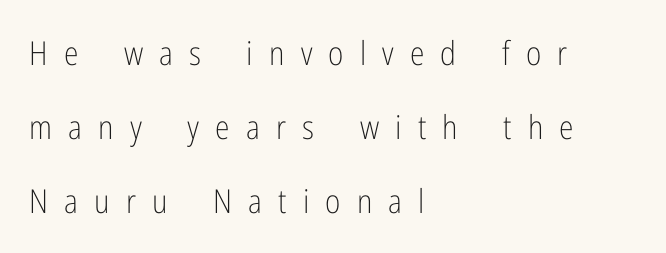
Ascenders rise straight up at ninety degrees. Honestly, the rows look like they've been pulled way apart. Spacing verdict: proportional, widths tailored to each character. The zone under the glyphs is completely vacant. The rag falls on the right side of this text block. Weight class: somewhere from thin through regular.
